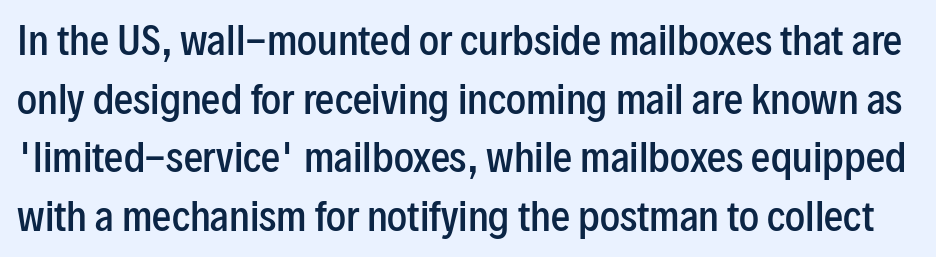
The image shows 38 px semibold, condensed sans-serif type, upright; set normal line spacing (1.54x), normal letter spacing, not underlined; low stroke contrast and a medium x-height.
